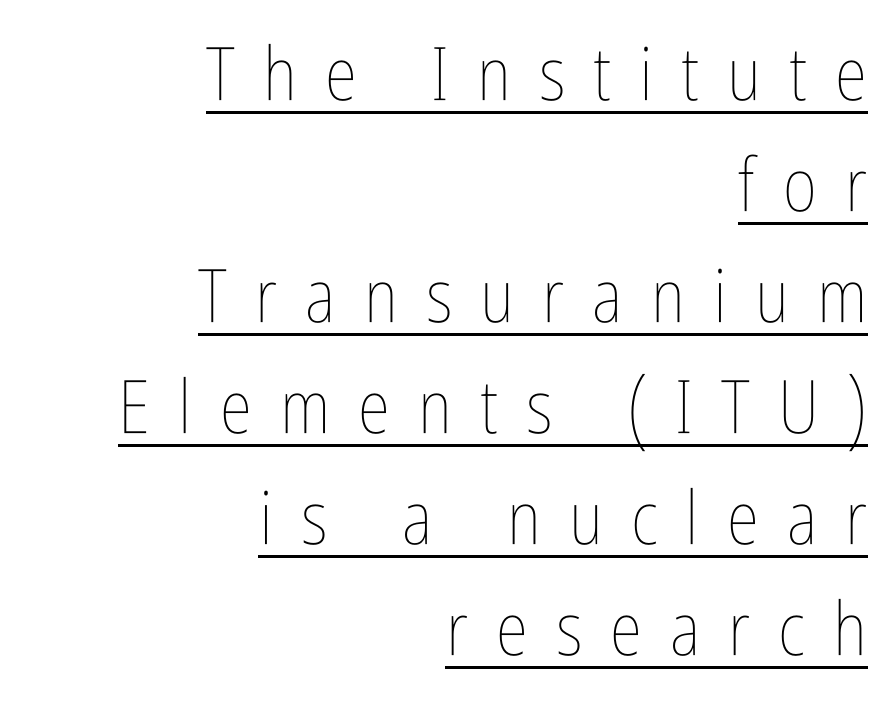
The image shows 74 px thin, condensed type, upright; set right-aligned, normal line spacing (1.5x), unusually wide letter spacing (+0.38 em), underlined; low stroke contrast and a medium x-height.
